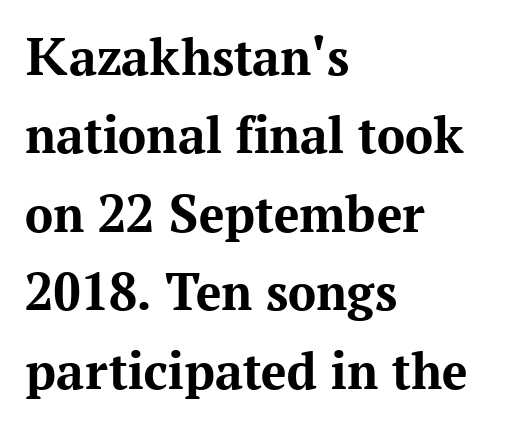
Q: Is the text bold? A: Yes.
Q: Is the text italic (slanted)? A: No, it is upright.
Q: Is the typeface a serif or a sans-serif typeface? A: Serif.
Q: Is the text underlined? A: No.
Q: How is the paragraph aligned? A: Left-aligned.
Q: Is the spacing between letters normal or unusually wide? A: Normal.
Q: Is the spacing between lines tight, normal or loose? A: Normal.
Q: Width (condensed, normal, or wide)? A: Normal.
Q: Stroke contrast? A: Medium.
Q: x-height? A: Medium.
Q: Monospaced? A: No.
